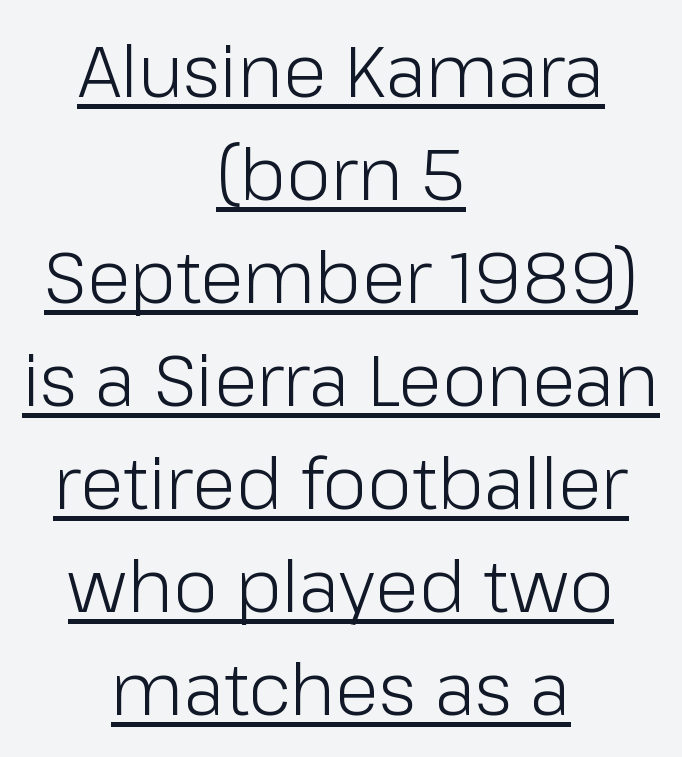
{"serif": "no", "italic": "no", "bold": "no", "weight": "light", "width": "normal", "stroke_contrast": "low", "x_height": "medium", "monospaced": "no", "underline": "yes", "align": "center", "line_spacing": "normal", "line_spacing_ratio": 1.45, "letter_spacing": "normal", "letter_spacing_em": 0.0, "glyph_px": 71}
